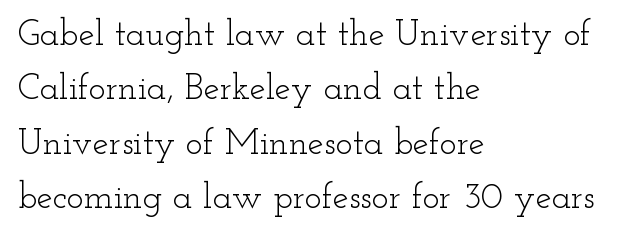
The image shows 36 px light, wide serif type, upright; set left-aligned, normal line spacing (1.51x), normal letter spacing, not underlined; low stroke contrast and a small x-height.
